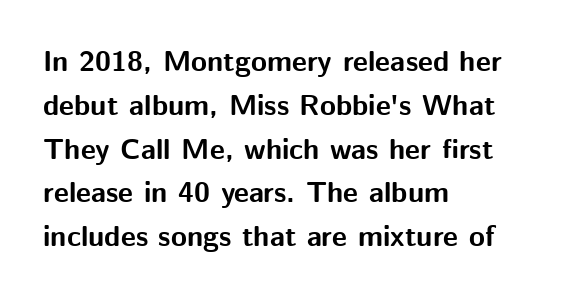
{"serif": "no", "italic": "no", "bold": "yes", "weight": "bold", "width": "normal", "stroke_contrast": "medium", "x_height": "medium", "monospaced": "no", "underline": "no", "align": "left", "line_spacing": "normal", "line_spacing_ratio": 1.51, "letter_spacing": "normal", "letter_spacing_em": 0.0, "glyph_px": 29}
